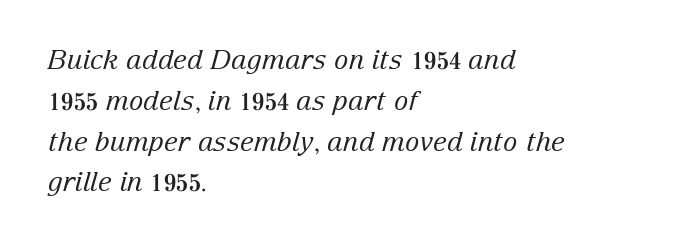
The vertical gap from one line to the next is medium. Bare-footed words on every line. This rendering uses left alignment, leaving the right contour irregular. Students, note that the glyphs here touch the page at normal intervals.
